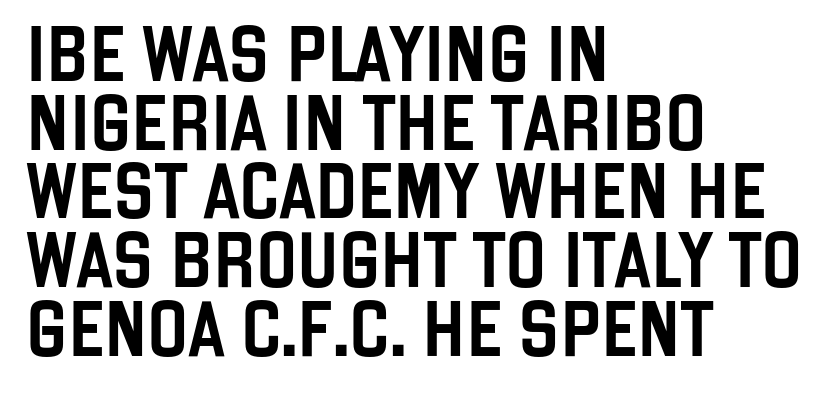
{"serif": "no", "italic": "no", "width": "condensed", "stroke_contrast": "low", "x_height": "large", "monospaced": "no", "underline": "no", "align": "left", "line_spacing": "normal", "line_spacing_ratio": 1.25, "letter_spacing": "normal", "letter_spacing_em": 0.0, "glyph_px": 55}
